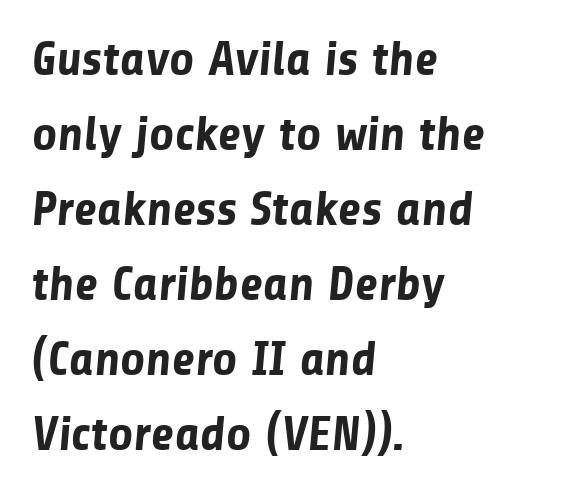
Q: Is the text bold? A: Yes.
Q: Is the typeface a serif or a sans-serif typeface? A: Sans-serif.
Q: Is the text underlined? A: No.
Q: How is the paragraph aligned? A: Left-aligned.
Q: Is the spacing between letters normal or unusually wide? A: Normal.
Q: Is the spacing between lines tight, normal or loose? A: Normal.
Q: Width (condensed, normal, or wide)? A: Normal.
Q: Stroke contrast? A: Low.
Q: x-height? A: Medium.
Q: Monospaced? A: No.
